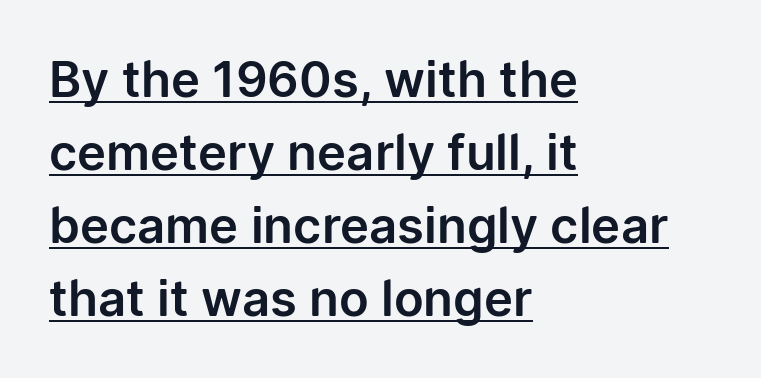
Q: Is the text italic (slanted)? A: No, it is upright.
Q: Is the typeface a serif or a sans-serif typeface? A: Sans-serif.
Q: Is the text underlined? A: Yes.
Q: How is the paragraph aligned? A: Left-aligned.
Q: Is the spacing between letters normal or unusually wide? A: Normal.
Q: Is the spacing between lines tight, normal or loose? A: Normal.
Q: Width (condensed, normal, or wide)? A: Normal.
Q: Stroke contrast? A: Low.
Q: x-height? A: Medium.
Q: Monospaced? A: No.
